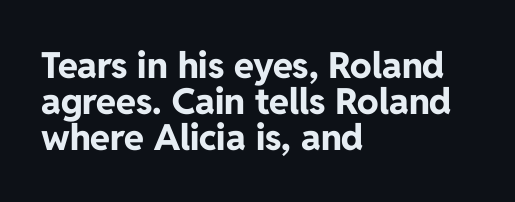
What kind of face is this? One without serifs — a sans. How would I describe the line gaps? Narrow and economical. The foot of each line stays bare and open. Character widths vary here, with narrow letters taking less room than wide ones. Which margin do the lines hug? The left one — the right edge is uneven.
